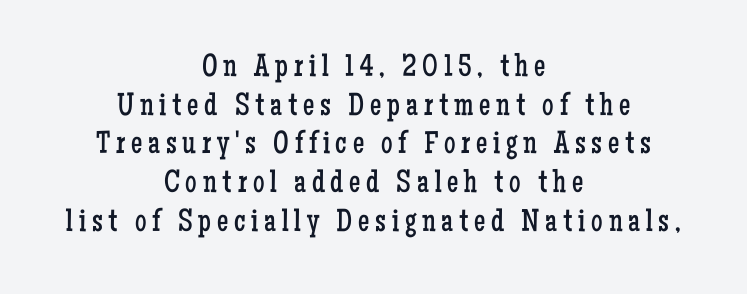
Q: Is the text bold? A: No.
Q: Is the text italic (slanted)? A: No, it is upright.
Q: Is the typeface a serif or a sans-serif typeface? A: Serif.
Q: Is the text underlined? A: No.
Q: How is the paragraph aligned? A: Centered.
Q: Width (condensed, normal, or wide)? A: Condensed.
Q: Stroke contrast? A: Low.
Q: x-height? A: Medium.
Q: Monospaced? A: No.
